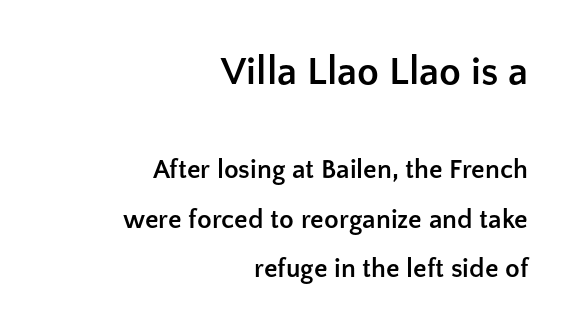
This rendering employs a face without finishing strokes, i.e., a sans-serif. This layout puts the oversized block above and the modest block below. The sample has been set heavy, in full bold. These lines are rendered in a variable-pitch font. Quick note: underline off. Unlike italic type, these characters show no tilt at all.
